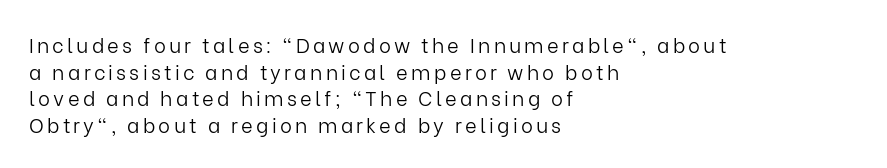
The weight would be labelled regular, book, light, or lighter still. Tall strokes in this sample are plumb rather than angled. Where is the straight margin? On the left. The string is rendered with underlining switched off.
